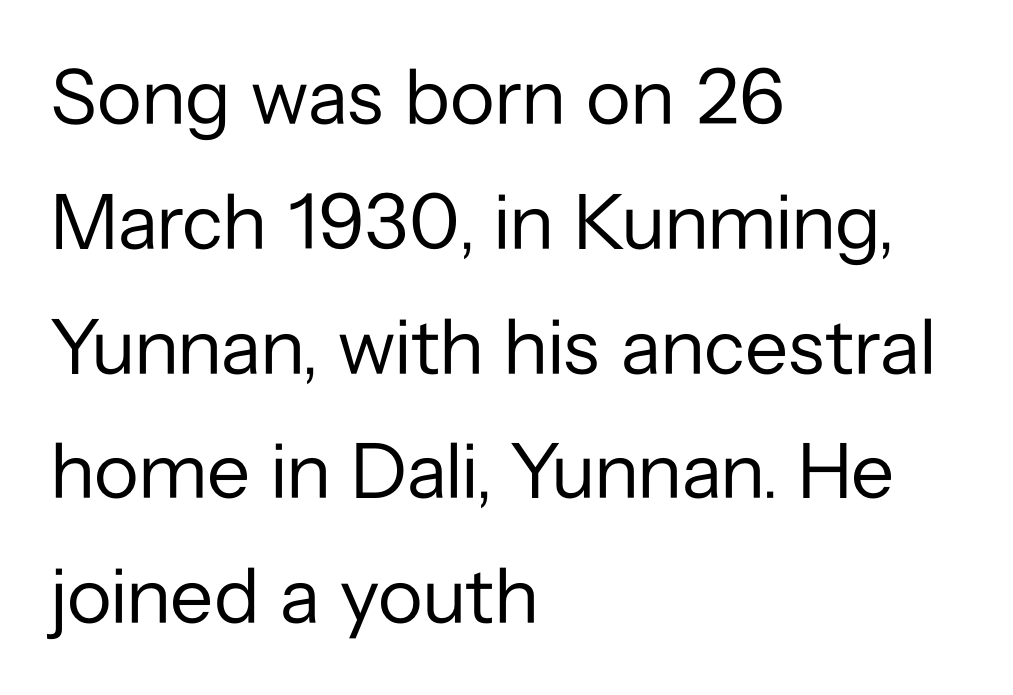
The image shows 79 px regular-weight sans-serif type, upright; set left-aligned, normal line spacing (1.58x), normal letter spacing, not underlined; low stroke contrast and a medium x-height.
